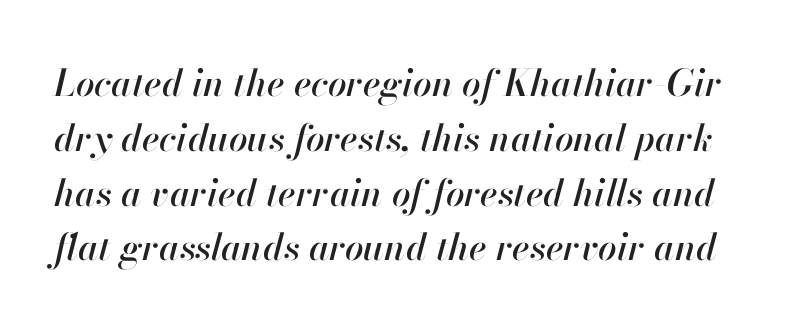
The image shows 37 px text type, italic (leaning right); set normal line spacing (1.48x), normal letter spacing, not underlined; high stroke contrast and a small x-height.
